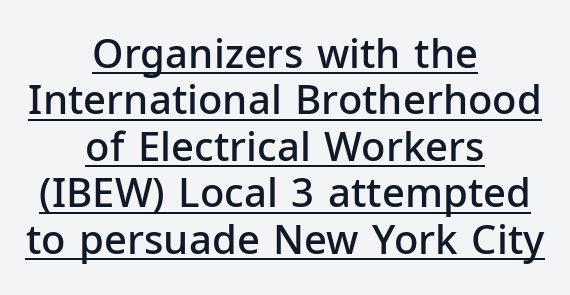
The image shows 40 px semibold sans-serif type, upright; set centered, line spacing 1.16x, normal letter spacing, underlined; low stroke contrast and a medium x-height.
